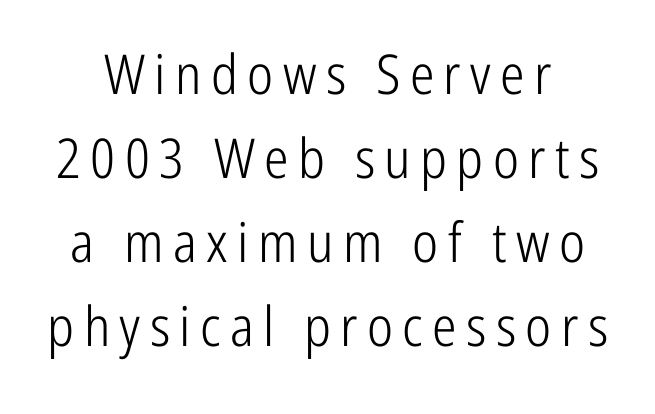
{"serif": "no", "italic": "no", "bold": "no", "weight": "light", "width": "condensed", "stroke_contrast": "low", "x_height": "medium", "monospaced": "no", "underline": "no", "line_spacing": "normal", "line_spacing_ratio": 1.53, "glyph_px": 55}
